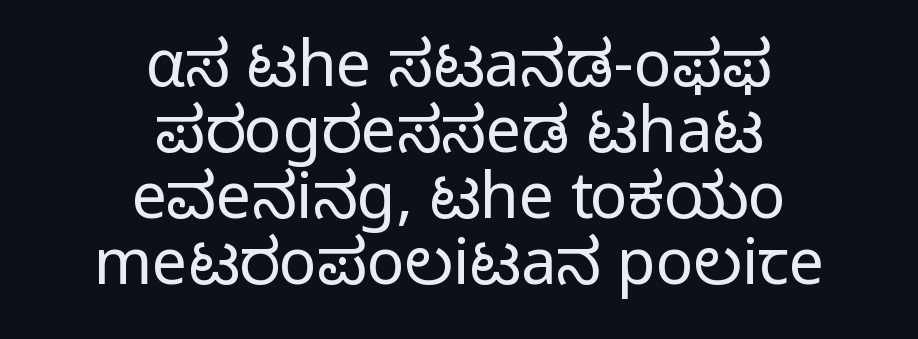
The whitespace from short lines is split evenly between both sides. This block would grow much taller if given ordinary leading; it's compressed now. Notice how the stems are strictly vertical — no italics here. Are there feet on the stems? There aren't — it's a sans. There is no visible air inserted between adjacent glyphs. Each row of text sits above clean, open space.
